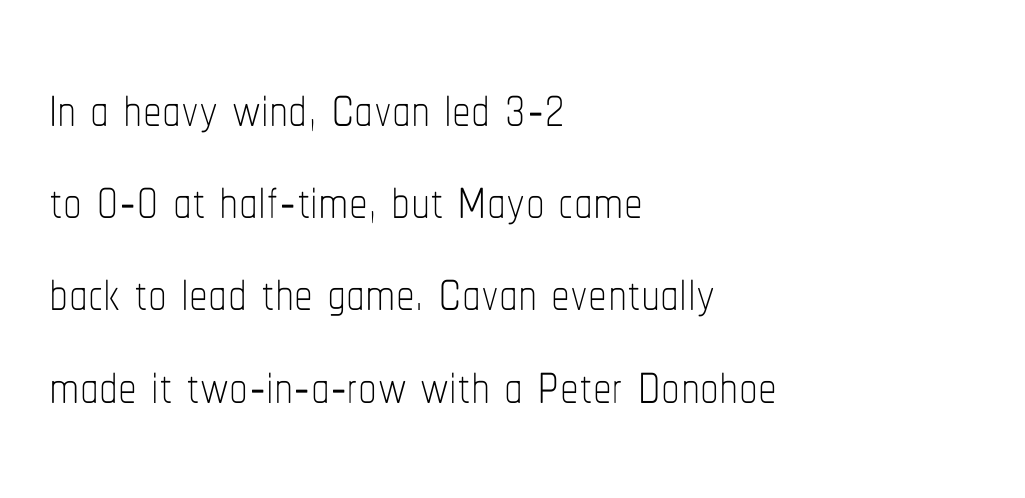
Does extra space separate the letters? No, they use regular spacing. You could not count columns in this text — the font is proportionally spaced. The axis of the letterforms is exactly vertical. The cut favours lightness, reaching ordinary text weight at its darkest. Check under the words: just untouched page.
